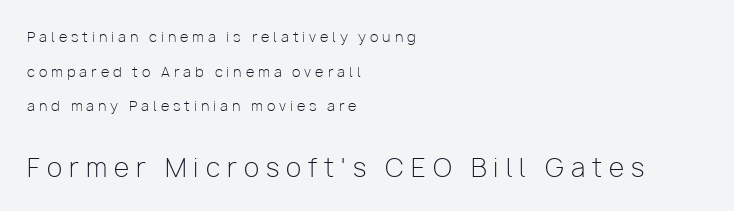
The image shows 25 px text type, upright; set left-aligned, loose line spacing (2.47x), unusually wide letter spacing (+0.28 em), not underlined; the second (bottom) block is 1.79x larger.
